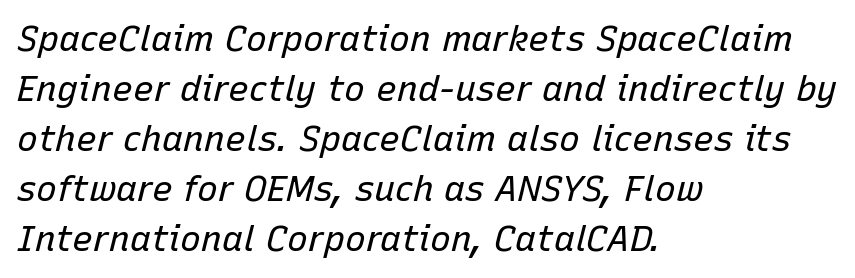
Q: Is the text bold? A: No.
Q: Is the text italic (slanted)? A: Yes, it leans right by about 15 degrees.
Q: Is the text underlined? A: No.
Q: How is the paragraph aligned? A: Left-aligned.
Q: Is the spacing between letters normal or unusually wide? A: Normal.
Q: Is the spacing between lines tight, normal or loose? A: Normal.
Q: Width (condensed, normal, or wide)? A: Normal.
Q: Stroke contrast? A: Low.
Q: x-height? A: Medium.
Q: Monospaced? A: No.
